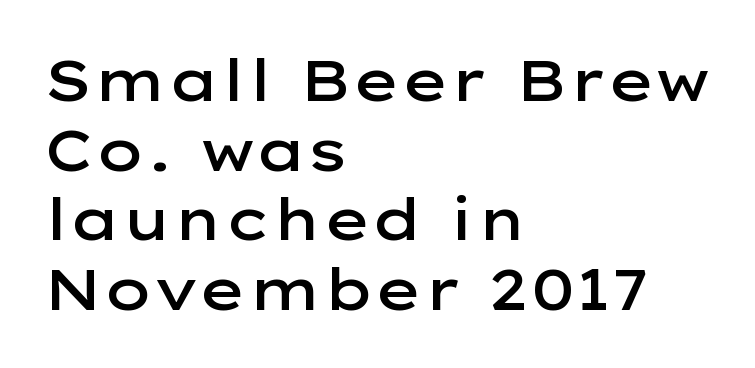
The image shows 58 px semibold, wide sans-serif type, upright; set left-aligned, line spacing 1.2x, normal letter spacing, not underlined; low stroke contrast and a medium x-height.
